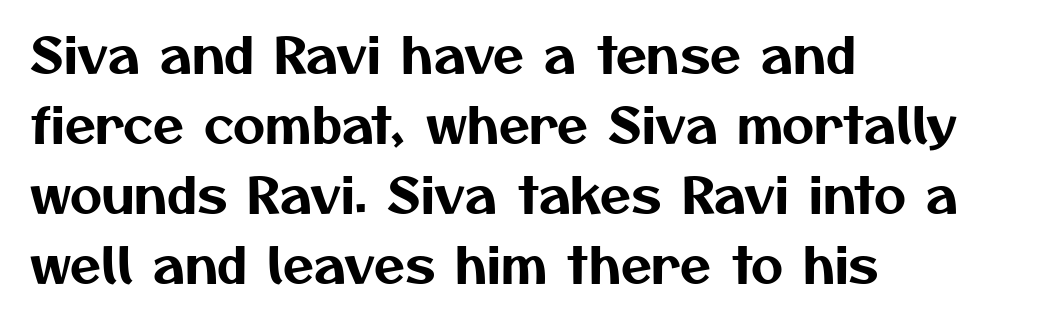
Q: Is the typeface a serif or a sans-serif typeface? A: Sans-serif.
Q: Is the text underlined? A: No.
Q: How is the paragraph aligned? A: Left-aligned.
Q: Is the spacing between letters normal or unusually wide? A: Normal.
Q: Is the spacing between lines tight, normal or loose? A: Normal.
Q: Width (condensed, normal, or wide)? A: Normal.
Q: Stroke contrast? A: Medium.
Q: x-height? A: Medium.
Q: Monospaced? A: No.
